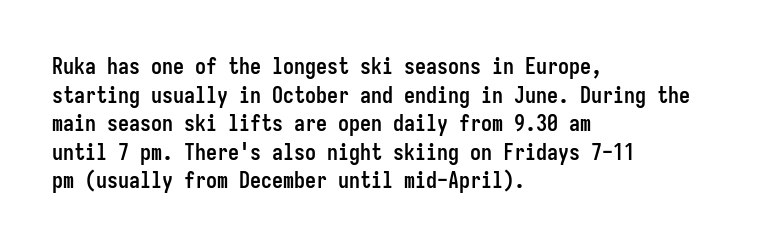
The image shows 22 px bold type, upright; set left-aligned, normal line spacing (1.3x), normal letter spacing, not underlined.
